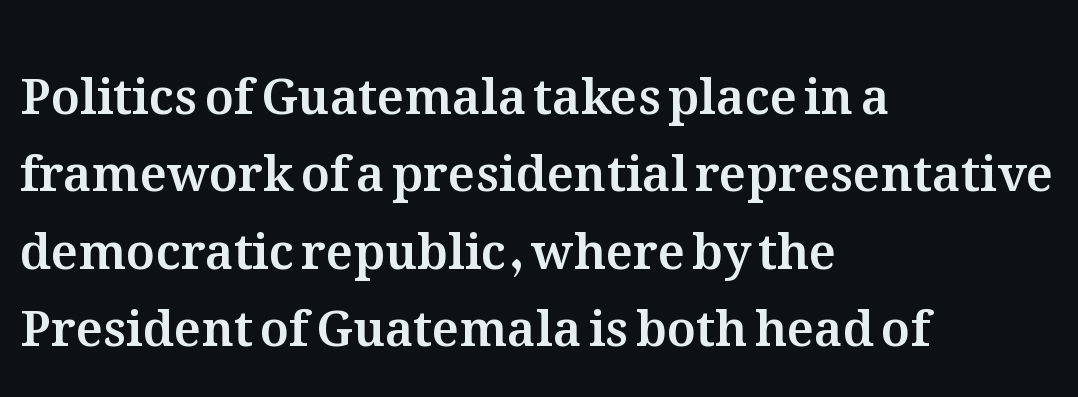
The lettering stays uniformly vertical, giving the passage a roman look. This rendering leaves character spacing at its baseline value. This block has exactly the height ordinary leading produces. The strip under each line holds only bare page. Left-aligned paragraph, ragged on the right. Is this a fixed-width face? No — the glyphs have proportional, varying widths.
